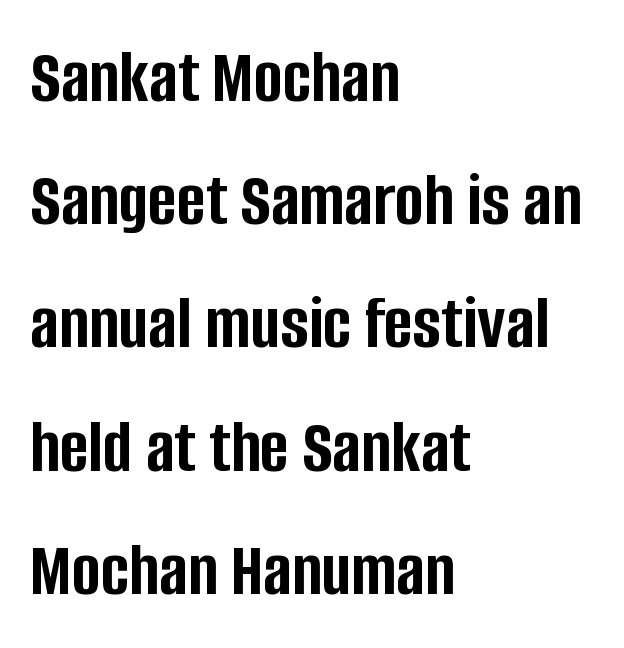
Q: Is the text bold? A: Yes.
Q: Is the text italic (slanted)? A: No, it is upright.
Q: Is the typeface a serif or a sans-serif typeface? A: Sans-serif.
Q: Is the text underlined? A: No.
Q: How is the paragraph aligned? A: Left-aligned.
Q: Is the spacing between letters normal or unusually wide? A: Normal.
Q: Is the spacing between lines tight, normal or loose? A: Normal.
Q: Width (condensed, normal, or wide)? A: Condensed.
Q: Stroke contrast? A: Low.
Q: x-height? A: Large.
Q: Monospaced? A: No.
